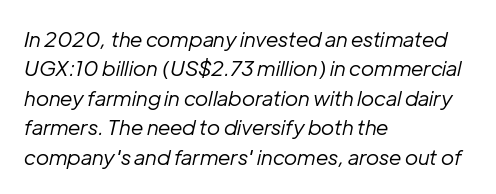
Compared with ordinary roman type, these characters are visibly tilted. Tracking here is standard; glyphs follow each other at the usual distance. Words float on clear page, feet unadorned. These lines sit exactly where default settings would place them.
